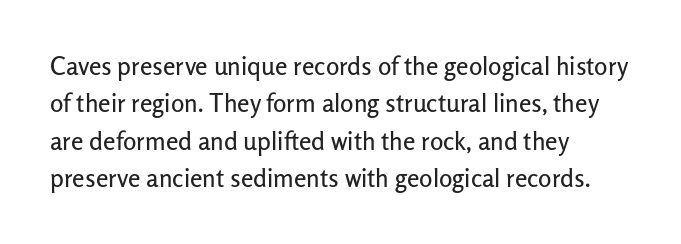
The rendering anchors every line to the left-hand side. The vertical gap from one line to the next is medium. The letterforms sit shoulder to shoulder at normal distance. Lines of text with bare space underneath. This is roman type, the default non-slanted kind.
